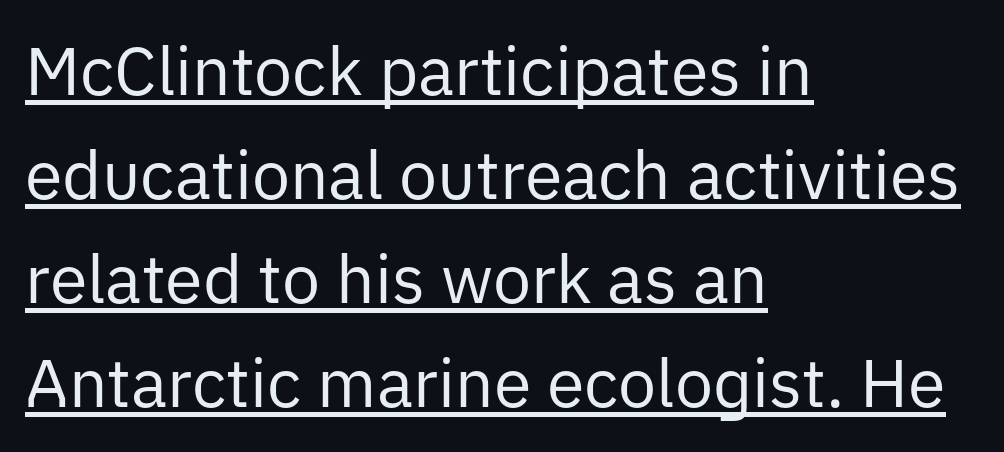
{"serif": "no", "italic": "no", "bold": "no", "weight": "regular", "width": "normal", "stroke_contrast": "low", "x_height": "medium", "monospaced": "no", "underline": "yes", "align": "left", "line_spacing": "normal", "line_spacing_ratio": 1.53, "letter_spacing": "normal", "letter_spacing_em": 0.0, "glyph_px": 68}
